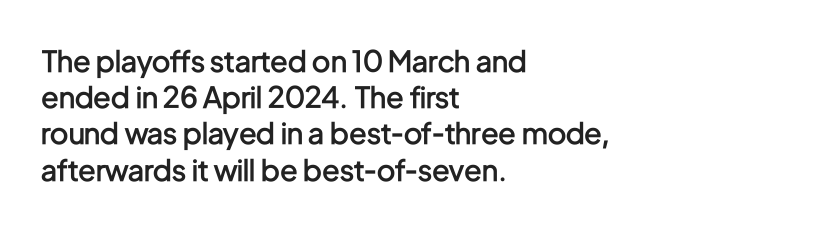
Q: Is the text bold? A: Semi-bold.
Q: Is the text italic (slanted)? A: No, it is upright.
Q: Is the typeface a serif or a sans-serif typeface? A: Sans-serif.
Q: Is the text underlined? A: No.
Q: How is the paragraph aligned? A: Left-aligned.
Q: Is the spacing between letters normal or unusually wide? A: Normal.
Q: Is the spacing between lines tight, normal or loose? A: Normal.
Q: Width (condensed, normal, or wide)? A: Condensed.
Q: Stroke contrast? A: Low.
Q: x-height? A: Medium.
Q: Monospaced? A: No.
